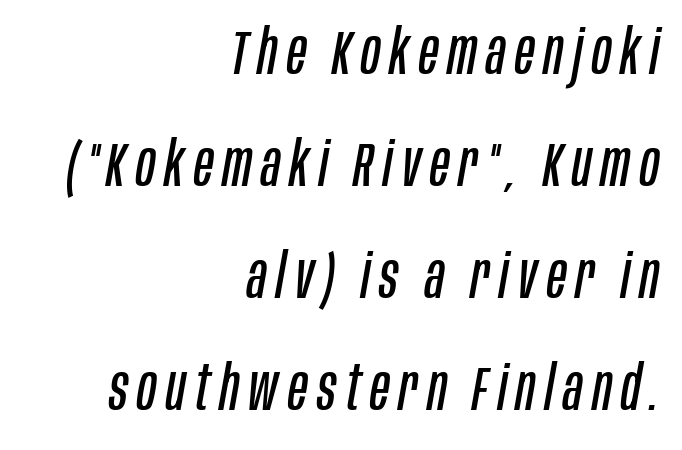
{"italic": "yes", "lean": "right", "slant_degrees": 10, "bold": "no", "weight": "regular", "width": "condensed", "stroke_contrast": "low", "x_height": "large", "monospaced": "no", "underline": "no", "align": "right", "line_spacing_ratio": 1.78, "glyph_px": 63}
